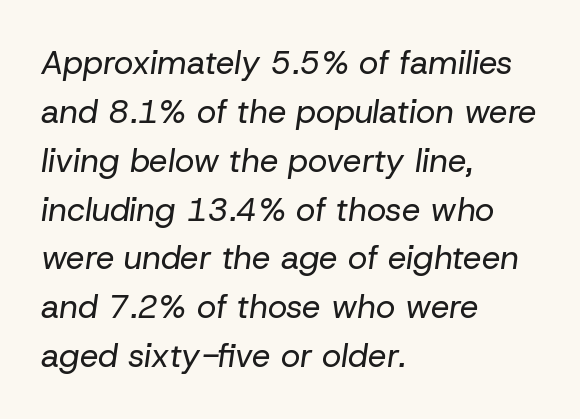
{"italic": "yes", "lean": "right", "slant_degrees": 8, "bold": "no", "weight": "regular", "width": "normal", "stroke_contrast": "low", "x_height": "medium", "monospaced": "no", "underline": "no", "align": "left", "line_spacing": "normal", "line_spacing_ratio": 1.48, "letter_spacing": "normal", "letter_spacing_em": 0.0, "glyph_px": 33}
